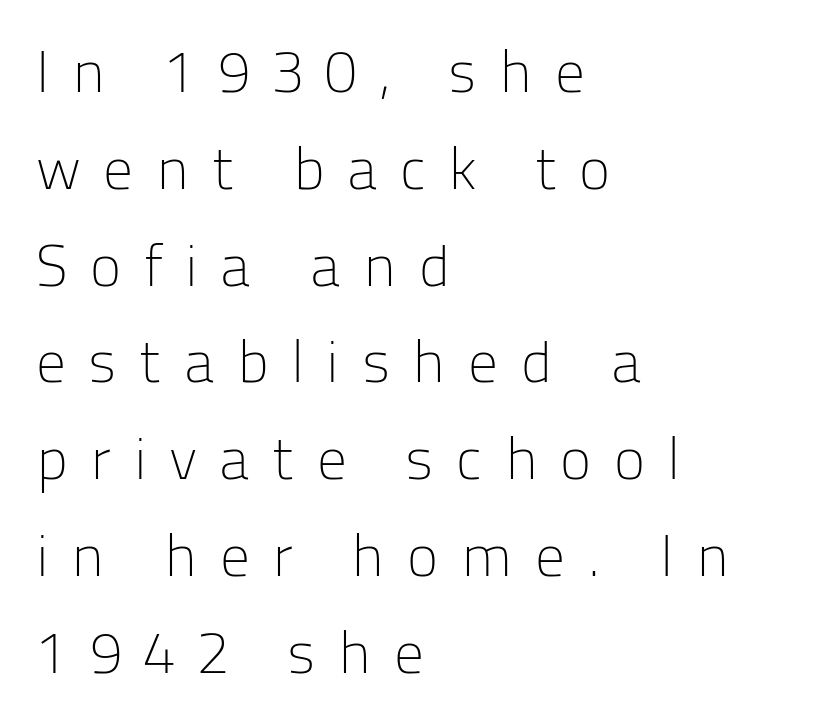
Quick note: underline off. Tall strokes in this sample are plumb rather than angled. The ragged edge is on the right, which tells us the setting is flush left. The font family rendered here belongs to the sans-serif group. No extra ink here — the face is not bold.
